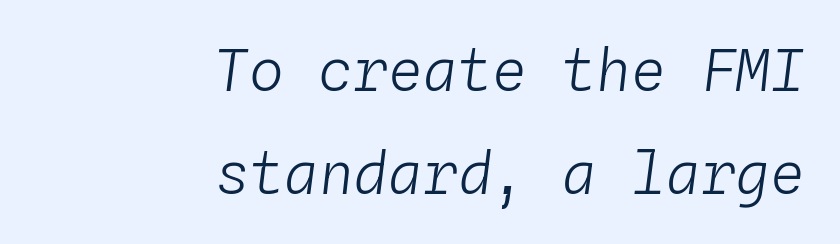
Do the characters align in a grid? Yes, the font is monospaced. These lines keep a tight, regular rhythm from letter to letter. Underlining? Definitely not there. The font is comparable to plain body text, perhaps lighter.
